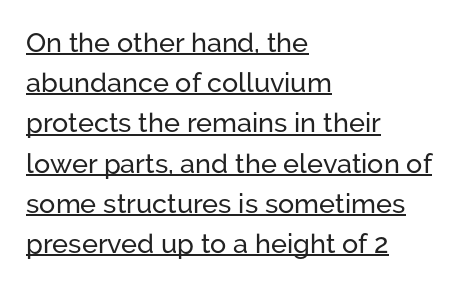
The image shows 27 px text type, upright; set left-aligned, normal line spacing (1.49x), normal letter spacing, underlined.
